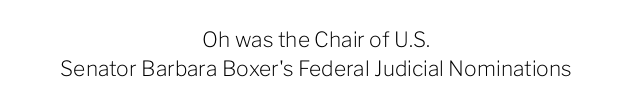
Q: Is the text bold? A: No.
Q: Is the text italic (slanted)? A: No, it is upright.
Q: Is the text underlined? A: No.
Q: How is the paragraph aligned? A: Centered.
Q: Is the spacing between letters normal or unusually wide? A: Normal.
Q: Is the spacing between lines tight, normal or loose? A: Normal.
